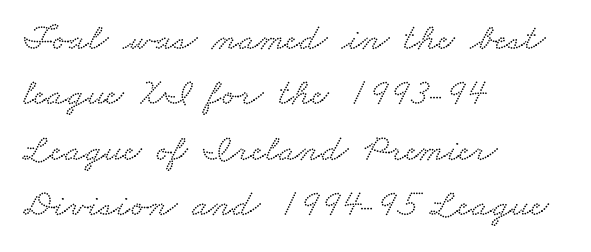
Caption: multi-line text, flush left, ragged right. Leading matches the norm, producing a regular column. Inter-character spacing is left at the font's built-in metrics. Character widths vary here, with narrow letters taking less room than wide ones.
